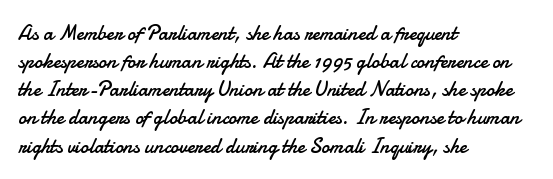
The image shows 21 px text type; set left-aligned, normal line spacing (1.34x), normal letter spacing, not underlined.
